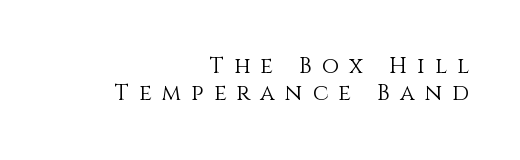
The image shows 22 px text type, upright; set right-aligned, line spacing 1.21x, unusually wide letter spacing (+0.47 em), not underlined.
